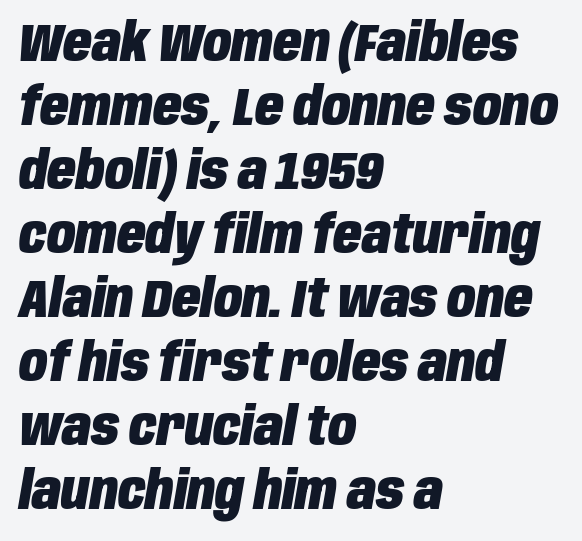
The image shows 52 px heavy, condensed type, italic (leaning right); set left-aligned, line spacing 1.23x, normal letter spacing, not underlined; low stroke contrast and a large x-height.
